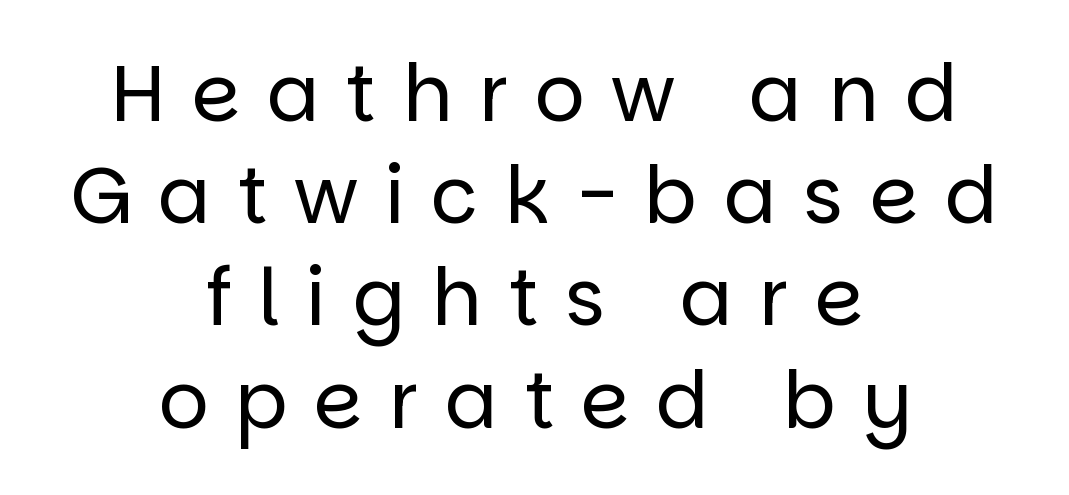
{"serif": "no", "italic": "no", "bold": "no", "weight": "regular", "width": "normal", "stroke_contrast": "low", "x_height": "large", "monospaced": "no", "underline": "no", "align": "center", "line_spacing": "normal", "line_spacing_ratio": 1.31, "letter_spacing": "wide", "letter_spacing_em": 0.34, "glyph_px": 78}
